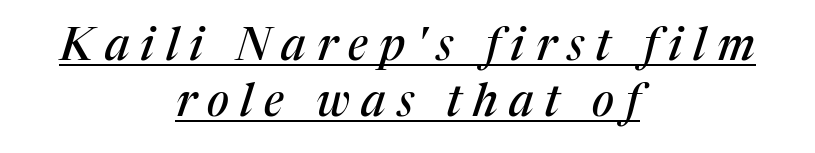
Q: Is the text italic (slanted)? A: Yes, it leans right by about 17 degrees.
Q: Is the typeface a serif or a sans-serif typeface? A: Serif.
Q: Is the text underlined? A: Yes.
Q: How is the paragraph aligned? A: Centered.
Q: Is the spacing between letters normal or unusually wide? A: Unusually wide.
Q: Is the spacing between lines tight, normal or loose? A: Normal.
Q: Width (condensed, normal, or wide)? A: Normal.
Q: Stroke contrast? A: Medium.
Q: x-height? A: Medium.
Q: Monospaced? A: No.
